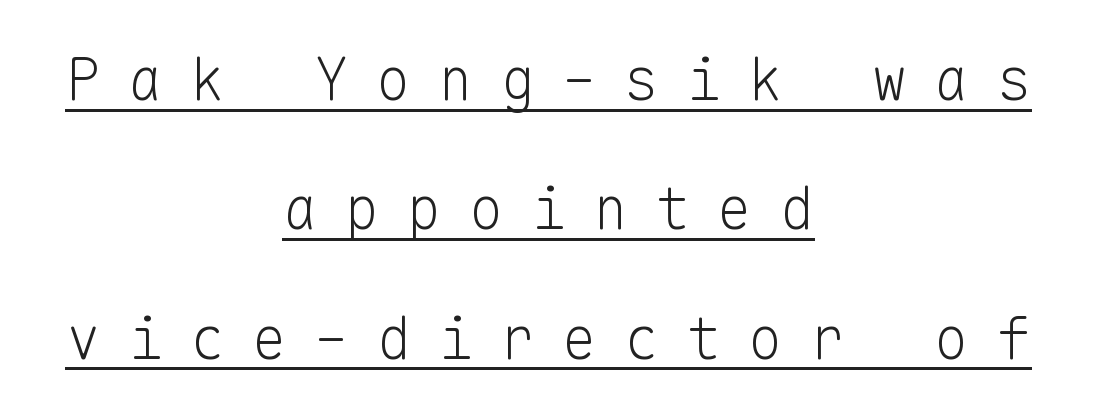
{"serif": "no", "italic": "no", "bold": "no", "weight": "light", "width": "normal", "stroke_contrast": "low", "x_height": "medium", "monospaced": "yes", "underline": "yes", "align": "center", "line_spacing": "loose", "line_spacing_ratio": 2.23, "letter_spacing": "wide", "letter_spacing_em": 0.47, "glyph_px": 58}
